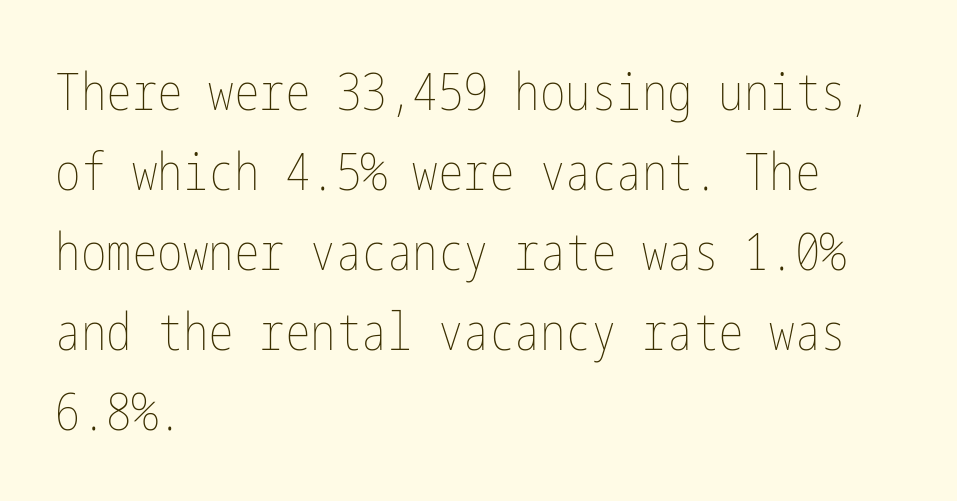
The font is comparable to plain body text, perhaps lighter. The gaps between neighbouring characters are ordinary and unremarkable. This is the regular roman posture of the typeface. Left-aligned paragraph, ragged on the right. Compared with typical paragraphs, the rows here are spaced about the same.
